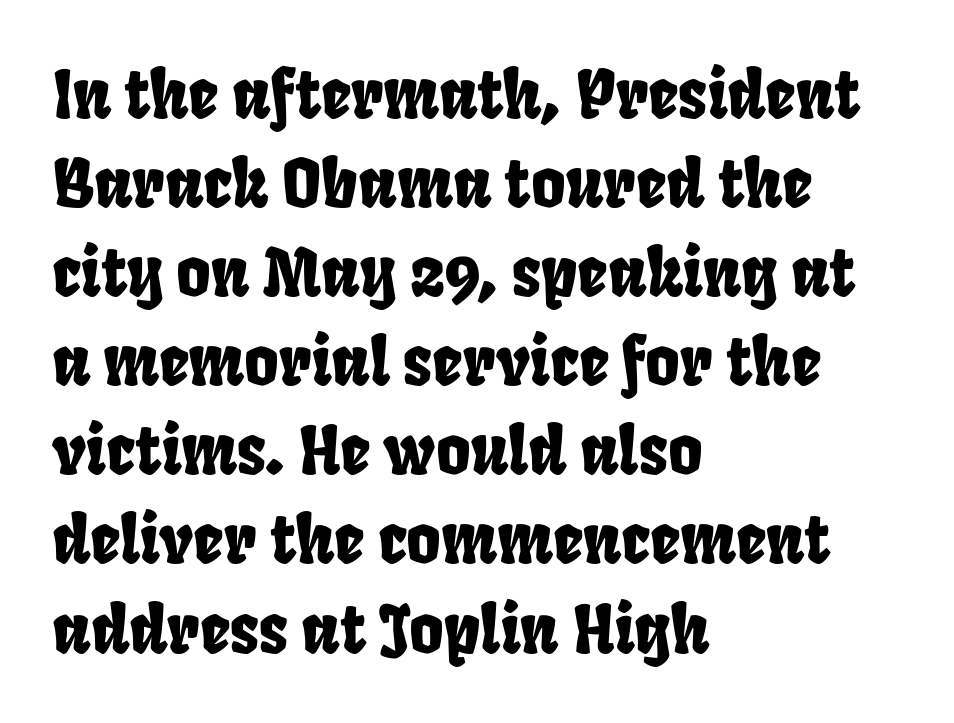
The font family rendered here belongs to the sans-serif group. The passage shown is typed in a proportional face where columns would drift. Glyph-to-glyph distance matches everyday printed text. In terms of leading, this rendering sits right in the middle. Underline: absent.
